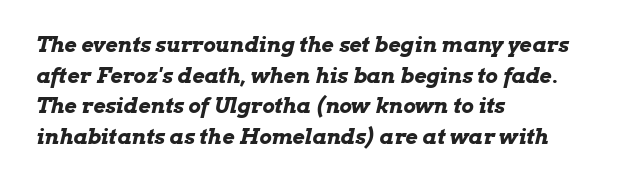
{"italic": "yes", "lean": "right", "slant_degrees": 13, "bold": "yes", "underline": "no", "align": "left", "line_spacing": "normal", "line_spacing_ratio": 1.46, "letter_spacing": "normal", "letter_spacing_em": 0.0, "glyph_px": 21}
